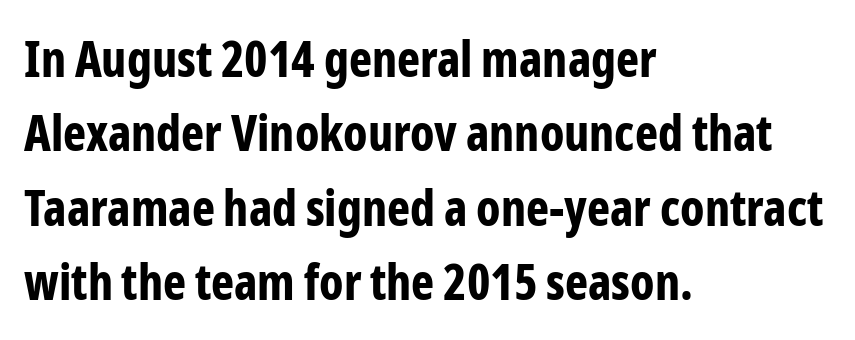
Weight: bold. Characters remain perfectly vertical along every line. The strip under each line holds only bare page. You could not count columns in this text — the font is proportionally spaced. Leading: standard. The face used here is a sans, in the tradition of grotesques and geometrics.
